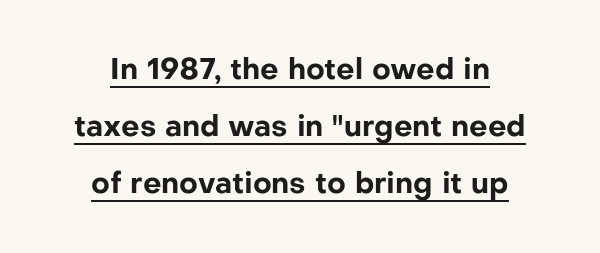
Underlining? Definitely there. Upright lettering throughout. Typeset on center — no edge is straight. The passage shown stacks its lines with a broad gap. The face used here is proportionally spaced, like ordinary book or web type. The rendering shows plain stroke endings on the letterforms — a sans-serif design.
